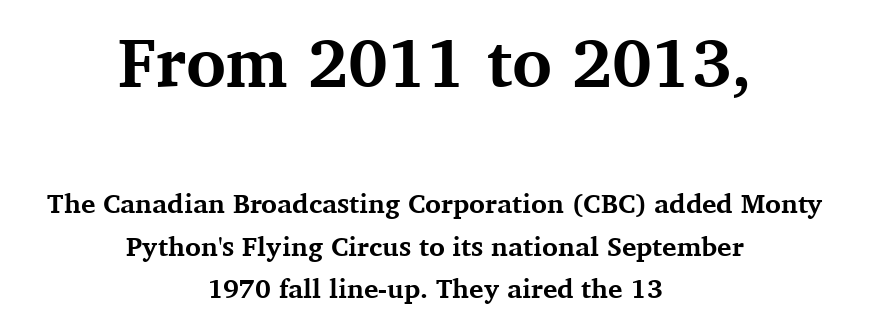
Caption: bold face, heavy strokes. A student would notice the top passage is typeset larger than what follows. Default kerning and tracking; the words read as compact shapes. The rendering uses natural spacing where letterforms have individual widths. Observe the serifs anchoring each vertical stroke in this sample.
